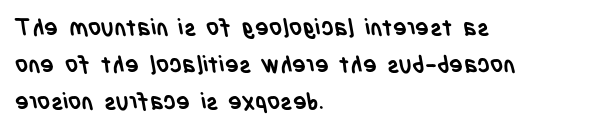
Weight check: bold — yes, fully. Honestly, the letter spacing is just normal — you wouldn't notice it. Lines of text with bare space underneath. Visually the block forms a straight wall on the left and a jagged coastline on the right. The block of text has a typical density, with ordinary space between rows.
